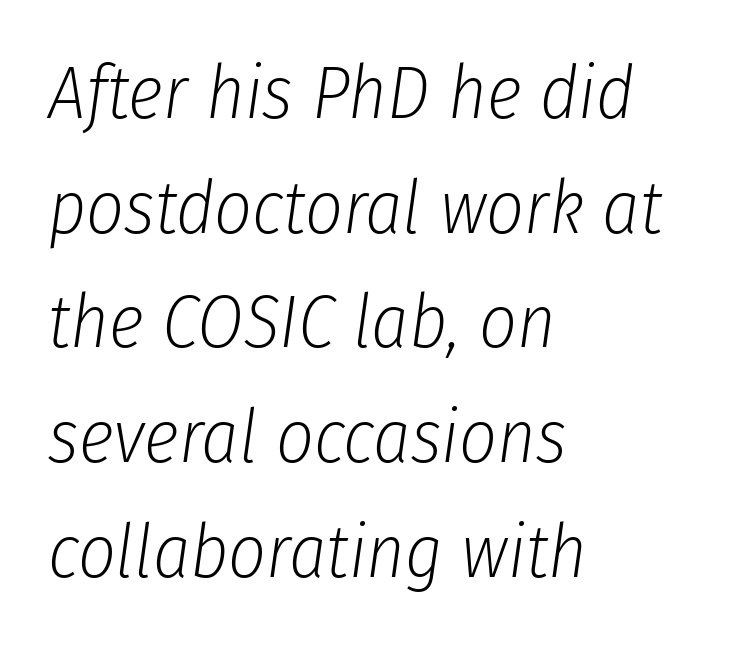
The image shows 74 px light, condensed type, italic (leaning right); set left-aligned, normal line spacing (1.55x), normal letter spacing, not underlined; low stroke contrast and a medium x-height.
